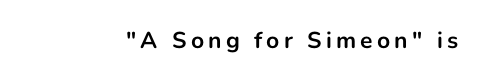
The words here are not underlined. Ascenders rise straight up at ninety degrees. What weight is shown? A full bold with thick strokes.
